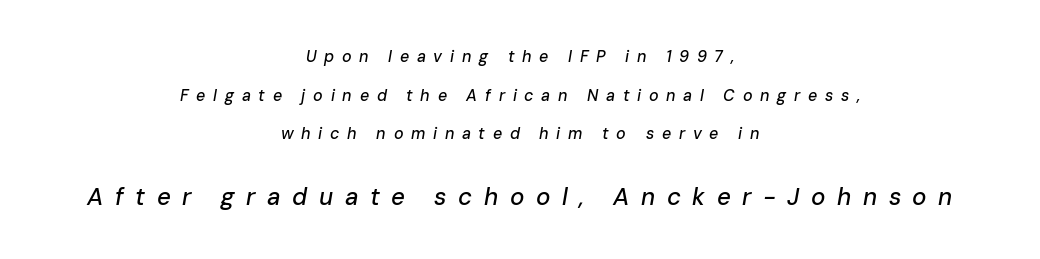
Size contrast runs from small at the top to large at the bottom. Reading down the column, the eye jumps a long way to each next line. Does the copy run flush right? No — it is centered line by line. The axis of the letterforms is tilted away from vertical.
